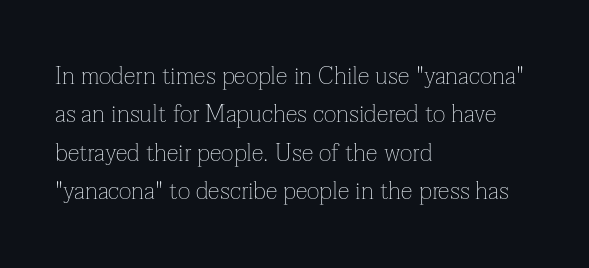
Plain, unruled lines of type. No heavy texture on the line: the type isn't bold. Look at the tracking — it's just the regular setting, nothing added. The axis of the letterforms is exactly vertical. The rows are spaced the way most documents space them.
